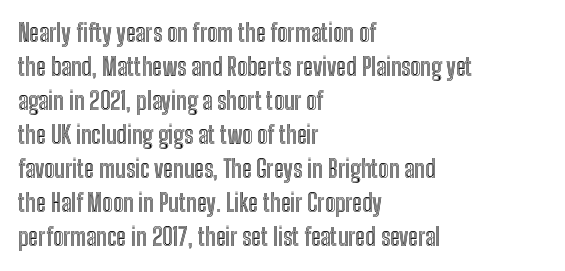
The image shows 24 px text type, upright; set left-aligned, normal line spacing (1.42x), normal letter spacing, not underlined.
